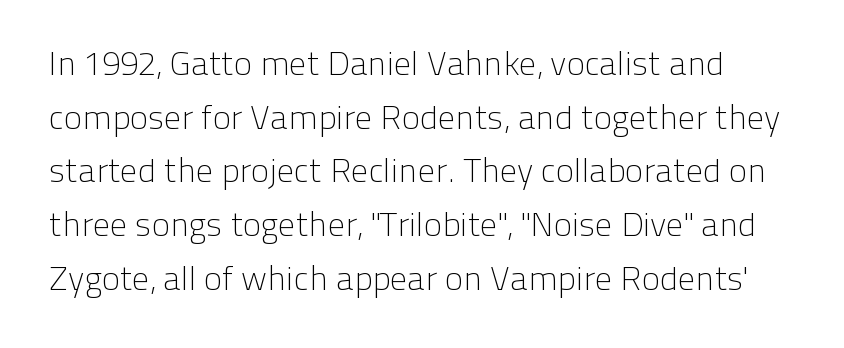
{"serif": "no", "italic": "no", "bold": "no", "weight": "light", "width": "normal", "stroke_contrast": "low", "x_height": "medium", "monospaced": "no", "underline": "no", "line_spacing": "normal", "line_spacing_ratio": 1.58, "letter_spacing": "normal", "letter_spacing_em": 0.0, "glyph_px": 34}
